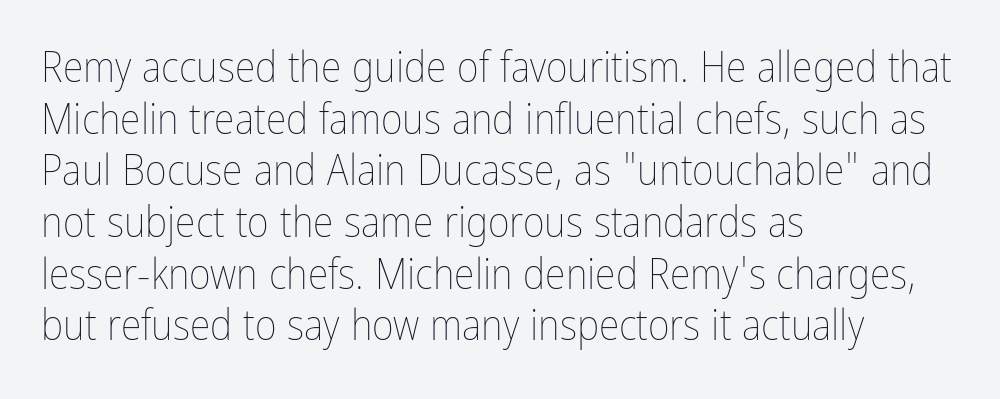
Varying glyph widths throughout — classic text-font behaviour. Posture: vertical. The passage shown is not underscored anywhere. This sample is left-justified, so line endings fall wherever the words run out.
